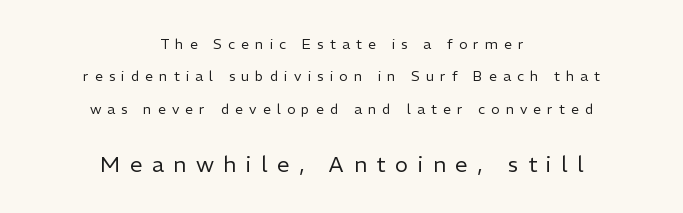
{"italic": "no", "bold": "no", "underline": "no", "align": "center", "line_spacing": "loose", "line_spacing_ratio": 2.31, "letter_spacing": "wide", "letter_spacing_em": 0.44, "larger_block": "second", "size_ratio": 1.57, "glyph_px": 22}
